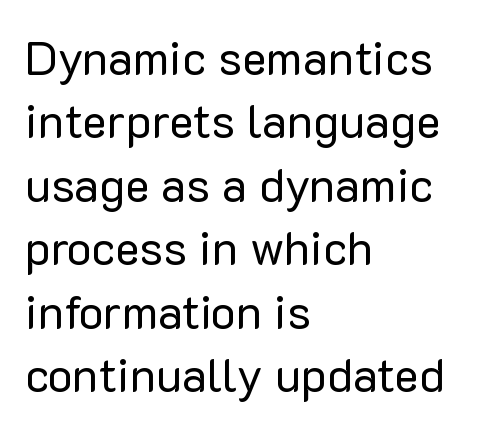
Q: Is the text bold? A: No.
Q: Is the text italic (slanted)? A: No, it is upright.
Q: Is the typeface a serif or a sans-serif typeface? A: Sans-serif.
Q: Is the text underlined? A: No.
Q: How is the paragraph aligned? A: Left-aligned.
Q: Is the spacing between letters normal or unusually wide? A: Normal.
Q: Is the spacing between lines tight, normal or loose? A: Normal.
Q: Width (condensed, normal, or wide)? A: Normal.
Q: Stroke contrast? A: Low.
Q: x-height? A: Medium.
Q: Monospaced? A: No.
